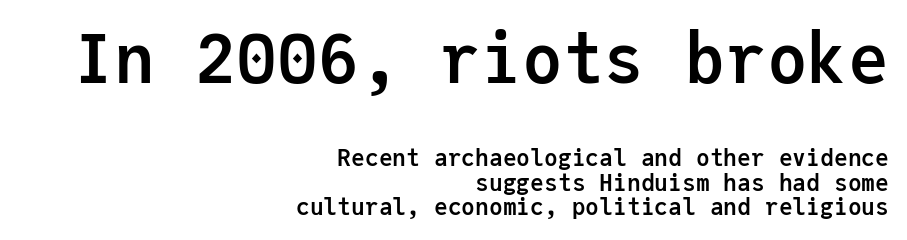
Q: Is the text bold? A: Yes.
Q: Is the text italic (slanted)? A: No, it is upright.
Q: Is the typeface a serif or a sans-serif typeface? A: Sans-serif.
Q: Is the text underlined? A: No.
Q: How is the paragraph aligned? A: Right-aligned.
Q: Is the spacing between letters normal or unusually wide? A: Normal.
Q: Is the spacing between lines tight, normal or loose? A: Tight.
Q: Which block of text is set in a larger size, the first (top) or the second (bottom)? A: The first (top) one.
Q: Width (condensed, normal, or wide)? A: Normal.
Q: Stroke contrast? A: Low.
Q: x-height? A: Medium.
Q: Monospaced? A: Yes.
